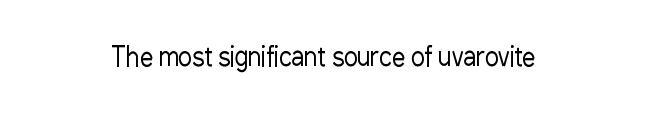
{"italic": "no", "bold": "no", "underline": "no", "letter_spacing": "normal", "letter_spacing_em": 0.0, "glyph_px": 26}
